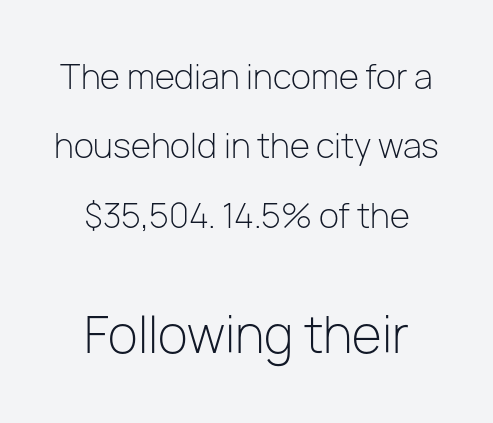
The image shows 49 px light sans-serif type, upright; set centered, loose line spacing (2.1x), normal letter spacing, not underlined; the second (bottom) block is 1.48x larger; low stroke contrast and a medium x-height.
